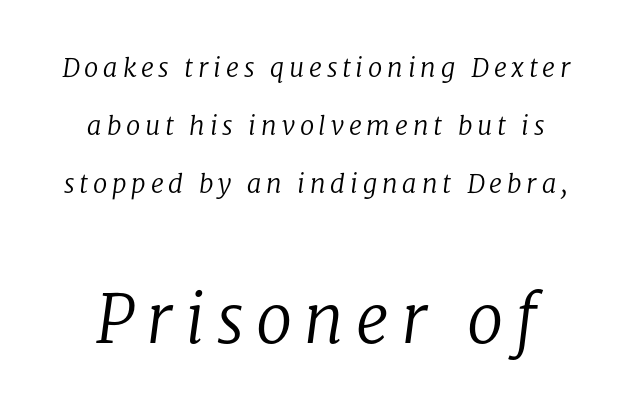
The image shows 66 px regular-weight serif type, italic (leaning right); set loose line spacing (2.23x), not underlined; the second (bottom) block is 2.54x larger; low stroke contrast and a medium x-height.
